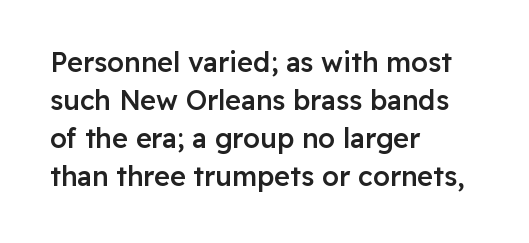
{"italic": "no", "bold": "semi", "underline": "no", "align": "left", "line_spacing": "normal", "line_spacing_ratio": 1.41, "letter_spacing": "normal", "letter_spacing_em": 0.0, "glyph_px": 27}
